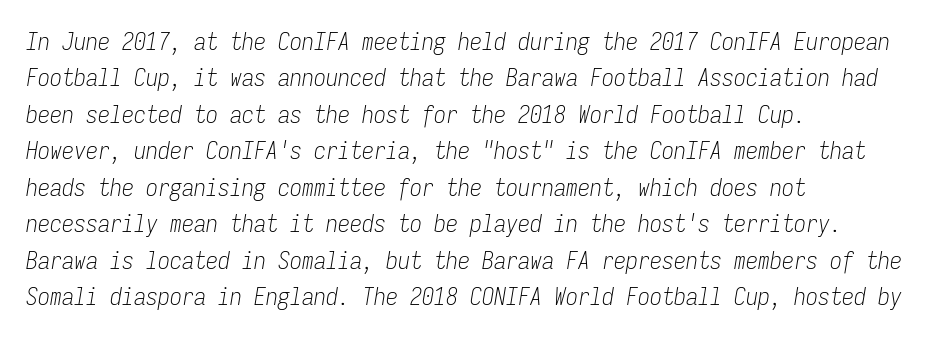
The image shows 24 px text type, italic (leaning right); set left-aligned, normal line spacing (1.52x), normal letter spacing, not underlined.
